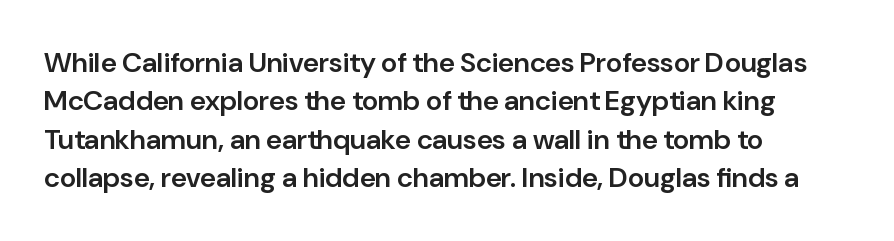
Q: Is the text bold? A: Semi-bold.
Q: Is the text italic (slanted)? A: No, it is upright.
Q: Is the typeface a serif or a sans-serif typeface? A: Sans-serif.
Q: Is the text underlined? A: No.
Q: How is the paragraph aligned? A: Left-aligned.
Q: Is the spacing between letters normal or unusually wide? A: Normal.
Q: Is the spacing between lines tight, normal or loose? A: Normal.
Q: Width (condensed, normal, or wide)? A: Normal.
Q: Stroke contrast? A: Low.
Q: x-height? A: Medium.
Q: Monospaced? A: No.
